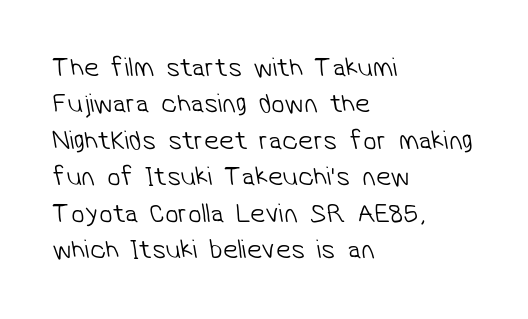
The image shows 27 px text type; set left-aligned, normal line spacing (1.35x), normal letter spacing, not underlined.
